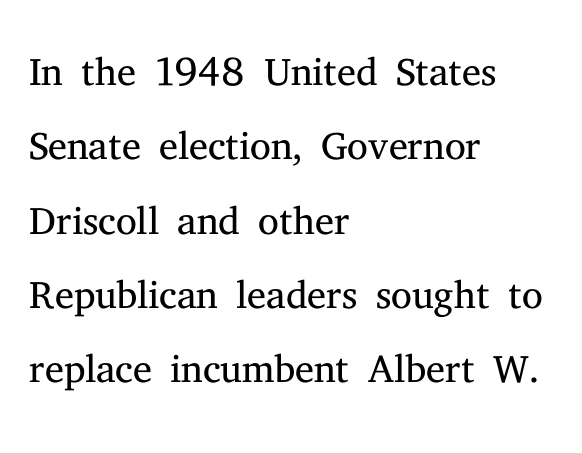
Q: Is the text bold? A: No.
Q: Is the text italic (slanted)? A: No, it is upright.
Q: Is the typeface a serif or a sans-serif typeface? A: Serif.
Q: Is the text underlined? A: No.
Q: How is the paragraph aligned? A: Left-aligned.
Q: Is the spacing between letters normal or unusually wide? A: Normal.
Q: Is the spacing between lines tight, normal or loose? A: Normal.
Q: Width (condensed, normal, or wide)? A: Normal.
Q: Stroke contrast? A: Medium.
Q: x-height? A: Medium.
Q: Monospaced? A: No.
